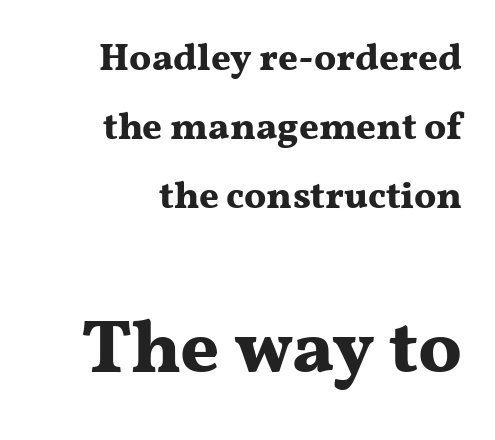
A bare baseline throughout the passage. The lower block of text is set noticeably larger than the block above it. The paragraph shown leans on its right margin. The letters stand straight up with perfectly vertical stems.
